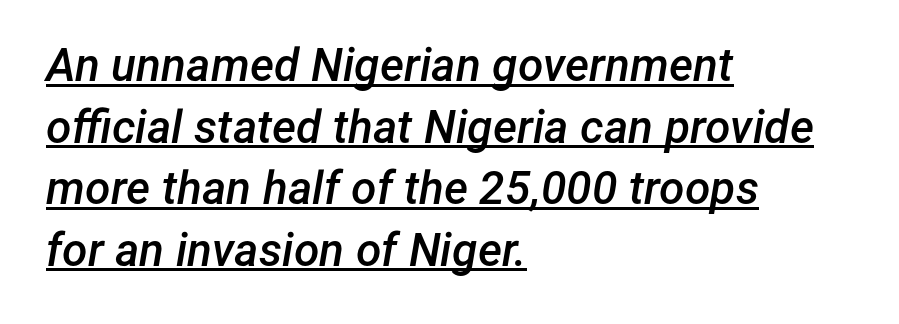
The letterforms sit shoulder to shoulder at normal distance. When letters slant like this, we call the style italic. Evenly set lines give the paragraph a standard silhouette. Do the characters align in a grid? No, the font is proportional.
